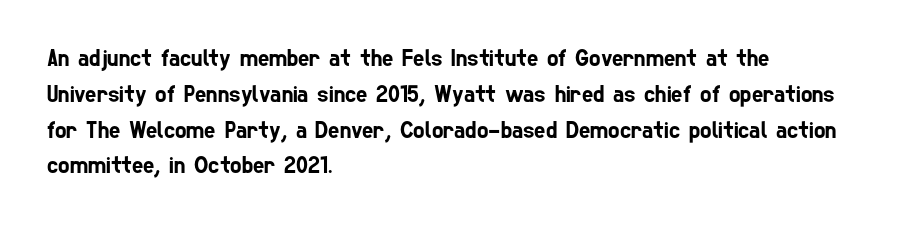
{"underline": "no", "align": "left", "line_spacing": "normal", "line_spacing_ratio": 1.49, "letter_spacing": "normal", "letter_spacing_em": 0.0, "glyph_px": 24}
